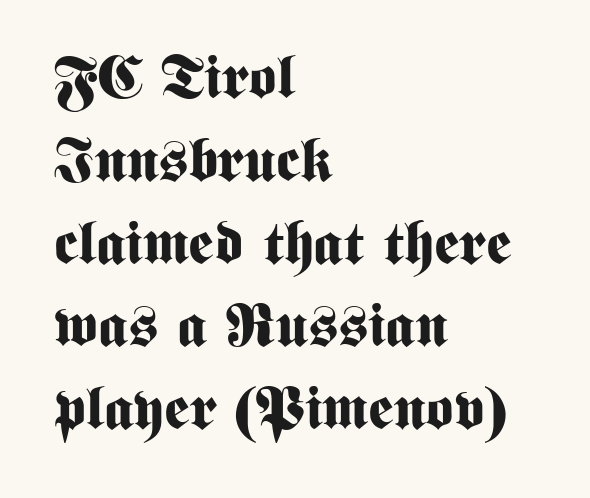
Q: Is the text bold? A: Yes.
Q: Is the text italic (slanted)? A: No, it is upright.
Q: Is the typeface a serif or a sans-serif typeface? A: Sans-serif.
Q: Is the text underlined? A: No.
Q: How is the paragraph aligned? A: Left-aligned.
Q: Is the spacing between letters normal or unusually wide? A: Normal.
Q: Is the spacing between lines tight, normal or loose? A: Normal.
Q: Width (condensed, normal, or wide)? A: Condensed.
Q: Stroke contrast? A: Medium.
Q: x-height? A: Medium.
Q: Monospaced? A: No.
